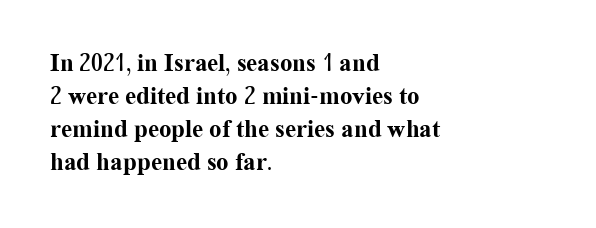
A full-strength bold gives these letters their thick strokes. The gaps between neighbouring characters are ordinary and unremarkable. The lines sit at an ordinary, default distance from one another. Descender tails drop into unmarked territory.
